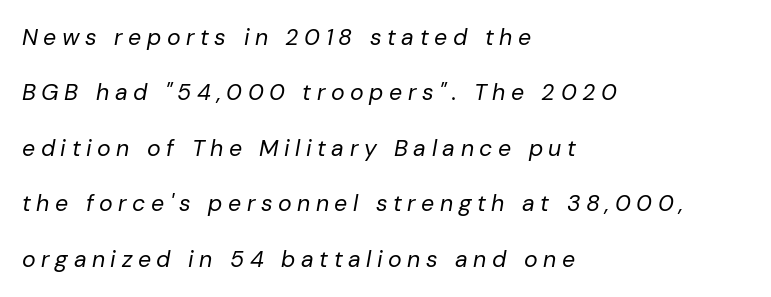
Q: Is the text bold? A: No.
Q: Is the text italic (slanted)? A: Yes, it leans right by about 10 degrees.
Q: Is the text underlined? A: No.
Q: How is the paragraph aligned? A: Left-aligned.
Q: Is the spacing between letters normal or unusually wide? A: Unusually wide.
Q: Is the spacing between lines tight, normal or loose? A: Loose.
